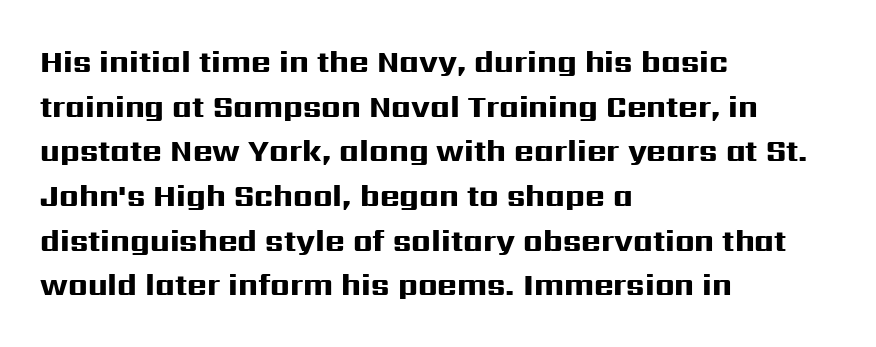
{"serif": "no", "italic": "no", "bold": "yes", "weight": "heavy", "width": "wide", "stroke_contrast": "high", "x_height": "medium", "monospaced": "no", "underline": "no", "align": "left", "line_spacing": "normal", "line_spacing_ratio": 1.49, "letter_spacing": "normal", "letter_spacing_em": 0.0, "glyph_px": 30}
